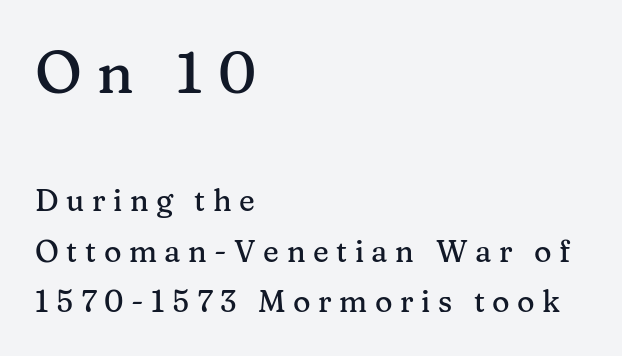
What kind of face is this? One with serifs. The axis of the letterforms is exactly vertical. Spacing verdict: proportional, widths tailored to each character. Type size steps down from the first block to the second. Regular leading.
